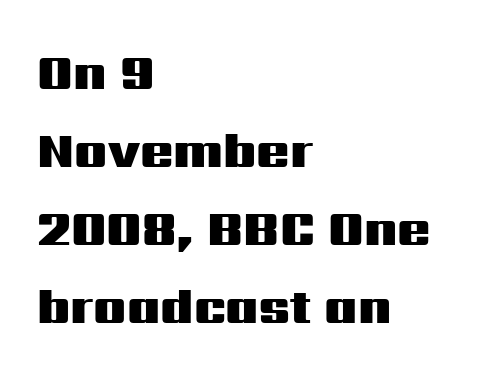
The image shows 49 px heavy, wide sans-serif type, upright; set left-aligned, normal line spacing (1.59x), normal letter spacing, not underlined; medium stroke contrast and a medium x-height.
